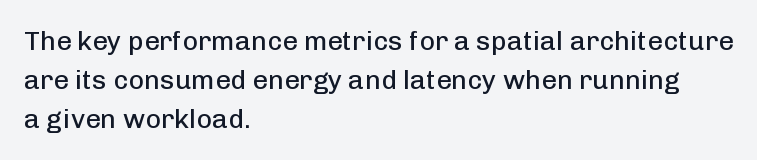
Q: Is the text bold? A: No.
Q: Is the text italic (slanted)? A: No, it is upright.
Q: Is the text underlined? A: No.
Q: How is the paragraph aligned? A: Left-aligned.
Q: Is the spacing between letters normal or unusually wide? A: Normal.
Q: Is the spacing between lines tight, normal or loose? A: Normal.
